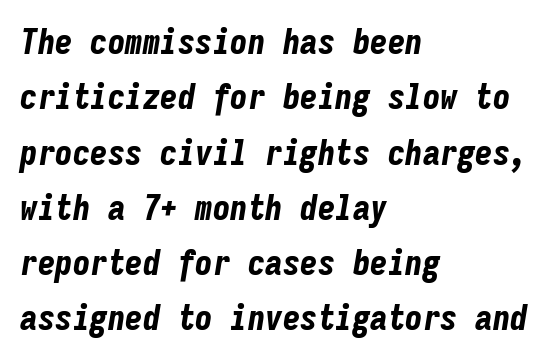
{"italic": "yes", "lean": "right", "slant_degrees": 9, "bold": "yes", "weight": "bold", "width": "condensed", "stroke_contrast": "low", "x_height": "medium", "monospaced": "yes", "underline": "no", "align": "left", "line_spacing": "normal", "line_spacing_ratio": 1.58, "letter_spacing": "normal", "letter_spacing_em": 0.0, "glyph_px": 35}
